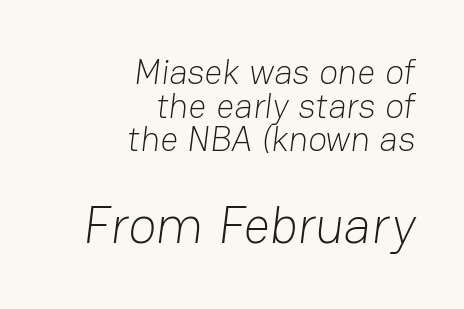
{"serif": "no", "bold": "no", "weight": "light", "width": "normal", "stroke_contrast": "low", "x_height": "medium", "monospaced": "no", "underline": "no", "align": "right", "line_spacing": "tight", "line_spacing_ratio": 0.96, "letter_spacing": "normal", "letter_spacing_em": 0.0, "larger_block": "second", "size_ratio": 1.49, "glyph_px": 52}
